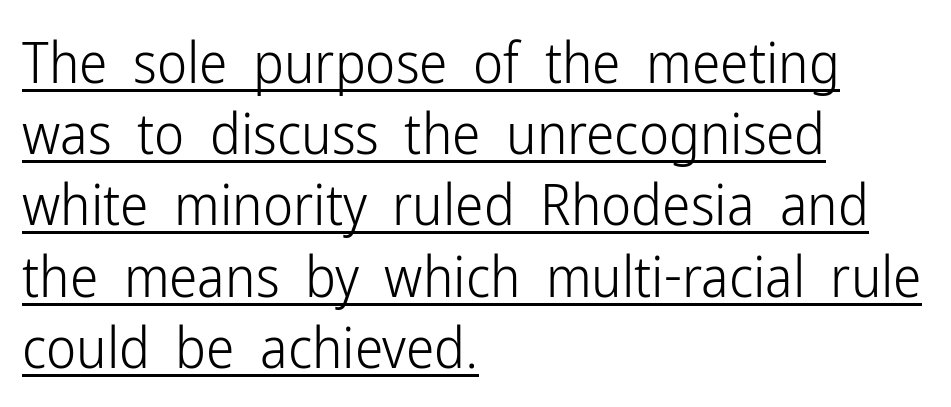
The image shows 57 px light, condensed sans-serif type, upright; set left-aligned, normal line spacing (1.25x), normal letter spacing, underlined; low stroke contrast and a medium x-height.
